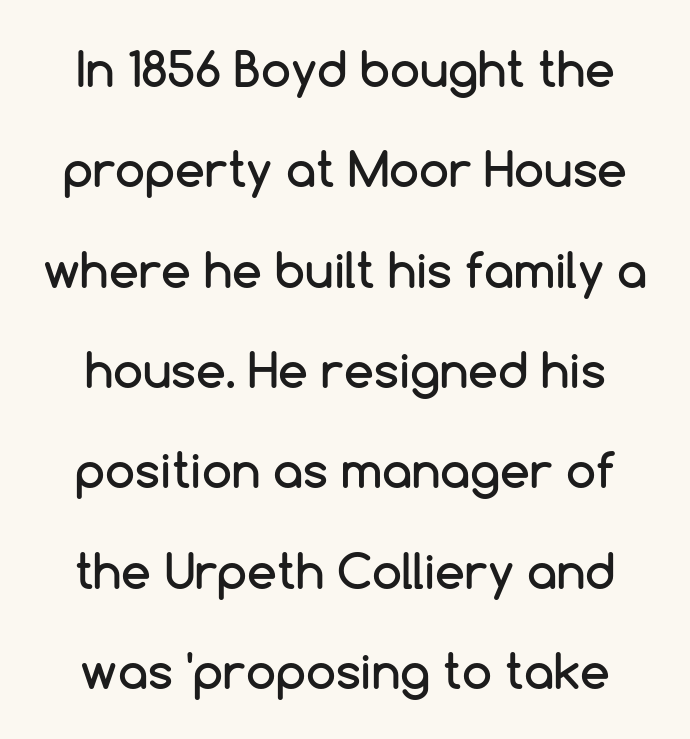
Q: Is the text italic (slanted)? A: No, it is upright.
Q: Is the typeface a serif or a sans-serif typeface? A: Sans-serif.
Q: Is the text underlined? A: No.
Q: Is the spacing between letters normal or unusually wide? A: Normal.
Q: Is the spacing between lines tight, normal or loose? A: Loose.
Q: Width (condensed, normal, or wide)? A: Normal.
Q: Stroke contrast? A: Low.
Q: x-height? A: Medium.
Q: Monospaced? A: No.
